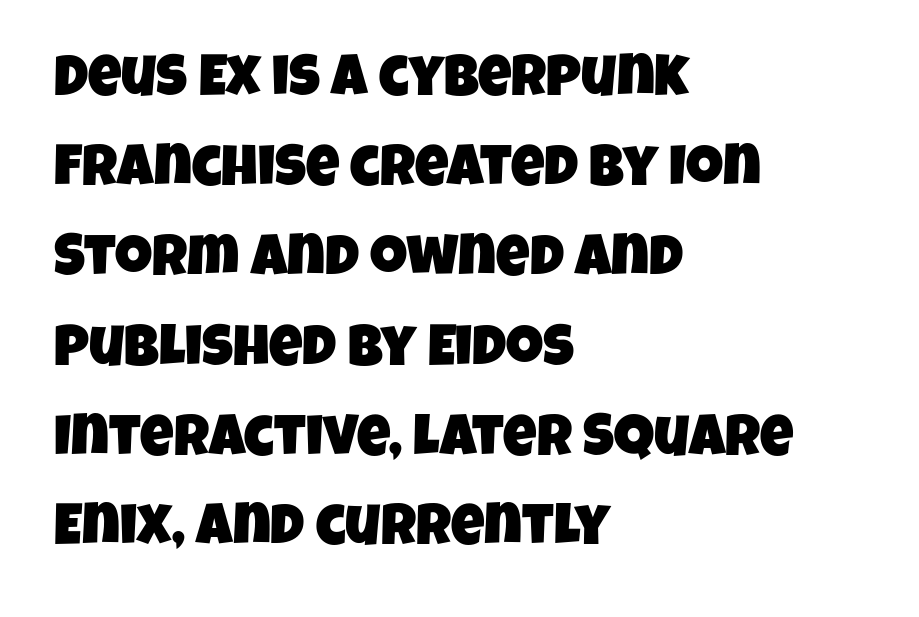
{"serif": "no", "width": "condensed", "stroke_contrast": "low", "x_height": "large", "monospaced": "no", "underline": "no", "align": "left", "line_spacing": "normal", "line_spacing_ratio": 1.55, "letter_spacing": "normal", "letter_spacing_em": 0.0, "glyph_px": 58}
